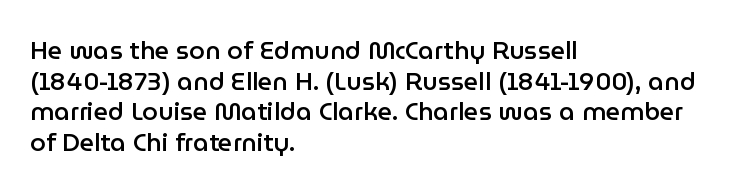
The image shows 25 px text type, upright; set left-aligned, line spacing 1.23x, normal letter spacing, not underlined.
